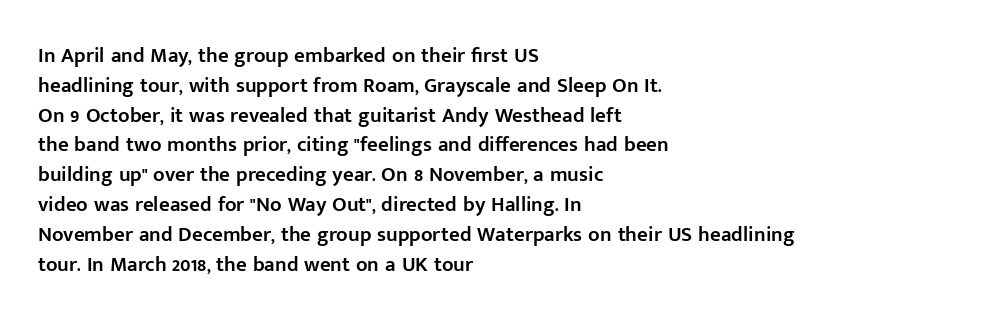
{"italic": "no", "bold": "semi", "underline": "no", "align": "left", "line_spacing": "normal", "line_spacing_ratio": 1.42, "letter_spacing": "normal", "letter_spacing_em": 0.0, "glyph_px": 21}
